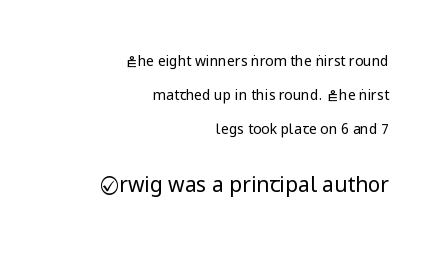
Q: Is the text bold? A: No.
Q: Is the text italic (slanted)? A: No, it is upright.
Q: Is the text underlined? A: No.
Q: How is the paragraph aligned? A: Right-aligned.
Q: Is the spacing between letters normal or unusually wide? A: Normal.
Q: Is the spacing between lines tight, normal or loose? A: Loose.
Q: Which block of text is set in a larger size, the first (top) or the second (bottom)? A: The second (bottom) one.
